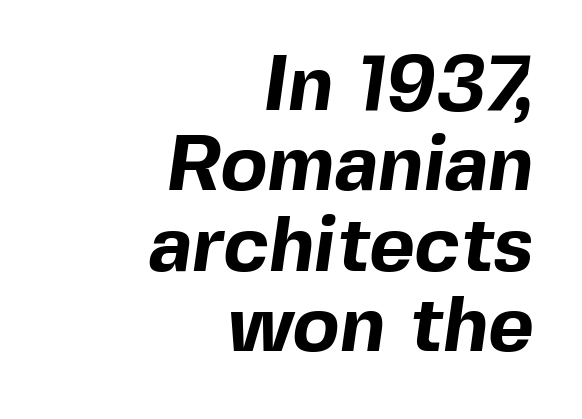
{"serif": "no", "bold": "yes", "weight": "bold", "width": "normal", "x_height": "medium", "monospaced": "no", "underline": "no", "align": "right", "line_spacing": "tight", "line_spacing_ratio": 1.03, "letter_spacing": "normal", "letter_spacing_em": 0.0, "glyph_px": 78}
